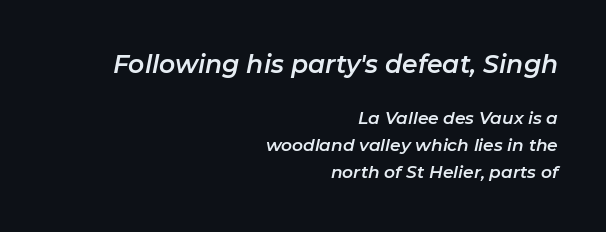
What stands out about the letter spacing? Nothing — it is the standard amount. The foot of each line stays bare and open. Observe the lean: these are italic letterforms. Horizontal bands of white between lines are of average thickness. Every row of glyphs terminates at an identical x-position on the right. In this sample the first text group is rendered at the bigger scale.
